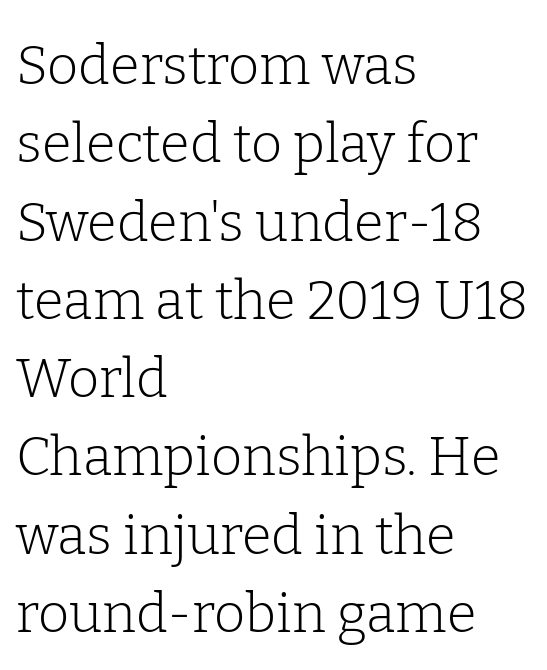
Q: Is the text bold? A: No.
Q: Is the text italic (slanted)? A: No, it is upright.
Q: Is the typeface a serif or a sans-serif typeface? A: Serif.
Q: Is the text underlined? A: No.
Q: How is the paragraph aligned? A: Left-aligned.
Q: Is the spacing between letters normal or unusually wide? A: Normal.
Q: Is the spacing between lines tight, normal or loose? A: Normal.
Q: Width (condensed, normal, or wide)? A: Normal.
Q: Stroke contrast? A: Low.
Q: x-height? A: Medium.
Q: Monospaced? A: No.
